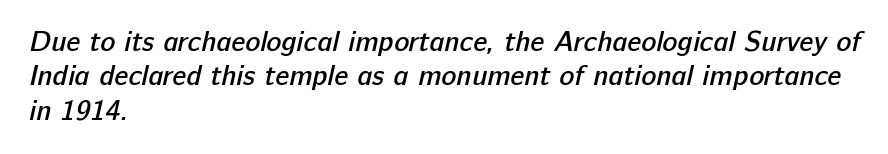
The gap between lines stays unmarked. Between one letter and the next there's only the usual sliver of space. Is this a fixed-width face? No — the glyphs have proportional, varying widths. Each glyph is drawn with semibold strokes, heavier than normal yet not fully bold.
